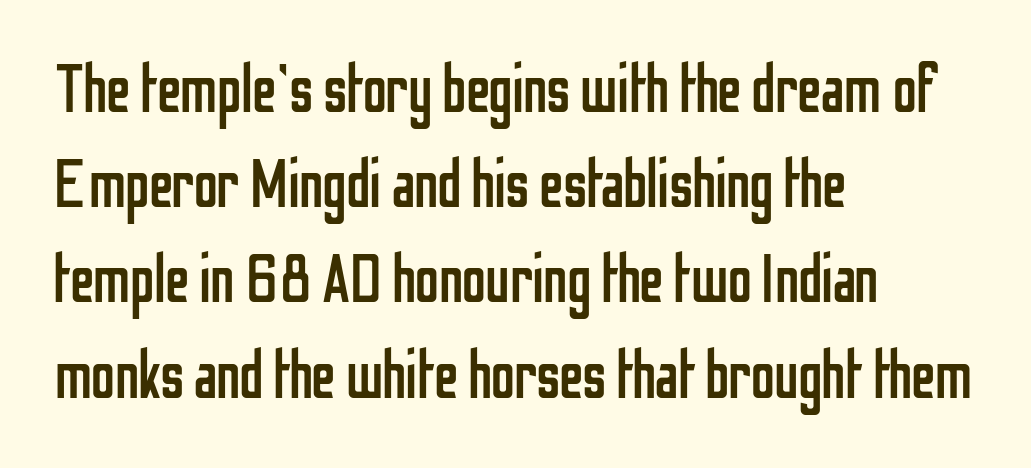
Q: Is the text bold? A: No.
Q: Is the text italic (slanted)? A: No, it is upright.
Q: Is the typeface a serif or a sans-serif typeface? A: Sans-serif.
Q: Is the text underlined? A: No.
Q: How is the paragraph aligned? A: Left-aligned.
Q: Is the spacing between letters normal or unusually wide? A: Normal.
Q: Is the spacing between lines tight, normal or loose? A: Normal.
Q: Width (condensed, normal, or wide)? A: Condensed.
Q: Stroke contrast? A: Low.
Q: x-height? A: Medium.
Q: Monospaced? A: No.
